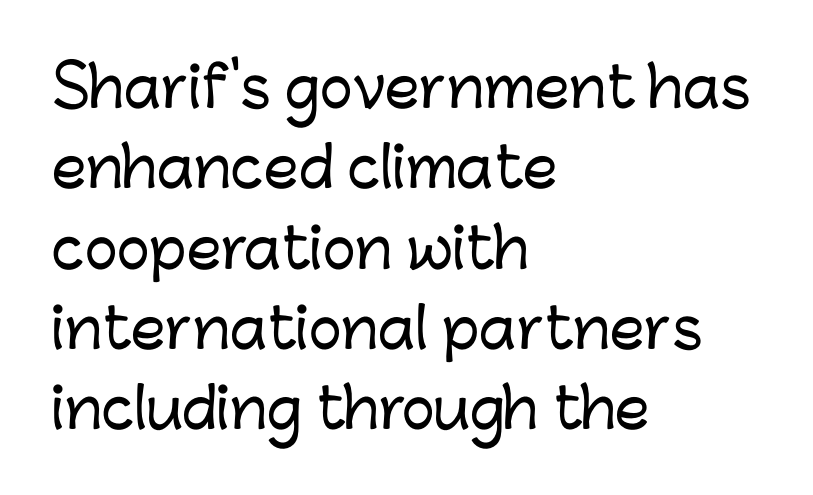
The image shows 55 px sans-serif type, upright; set left-aligned, normal line spacing (1.46x), normal letter spacing, not underlined; low stroke contrast and a medium x-height.
